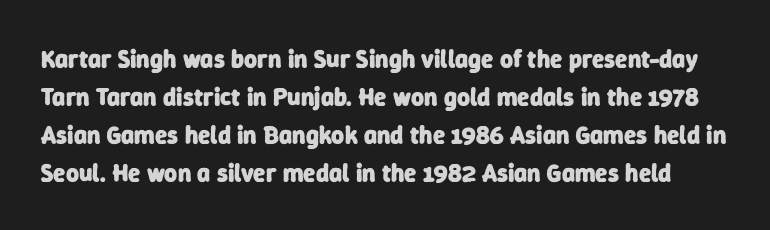
The image shows 25 px bold type; set normal line spacing (1.52x), normal letter spacing, not underlined.
